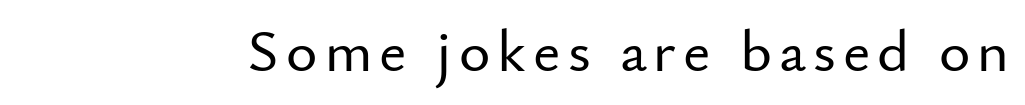
The rendering uses natural spacing where letterforms have individual widths. The letters stand straight up with perfectly vertical stems. The letters carry no serifs — their stems end cleanly without finishing strokes. Has an underline been added? It has not.
